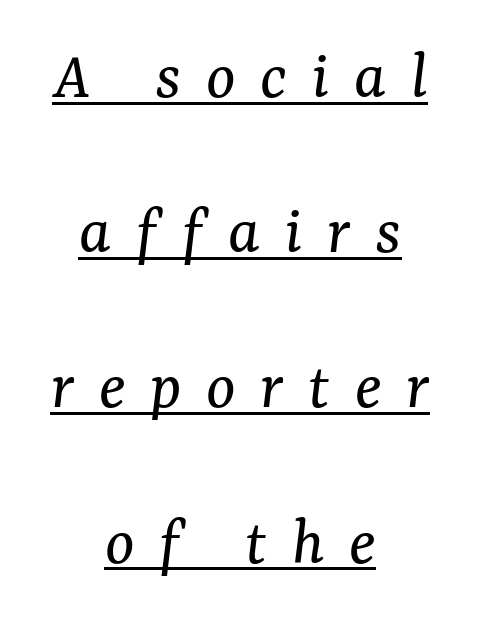
The image shows 69 px regular-weight serif type, italic (leaning right); set centered, loose line spacing (2.25x), unusually wide letter spacing (+0.36 em), underlined; medium stroke contrast and a medium x-height.
